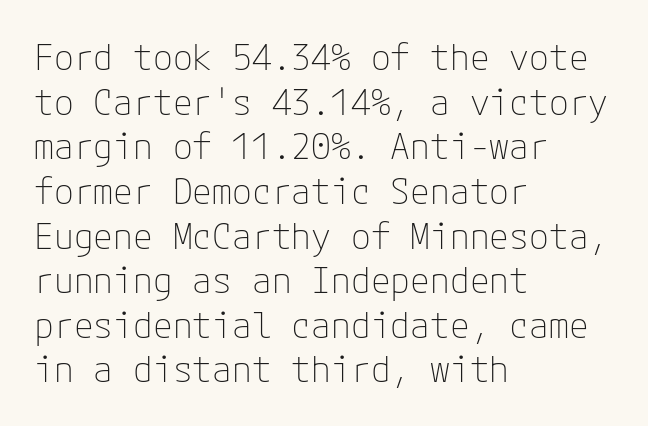
{"serif": "no", "italic": "no", "bold": "no", "weight": "thin", "width": "normal", "stroke_contrast": "low", "x_height": "medium", "underline": "no", "align": "left", "line_spacing_ratio": 1.24, "letter_spacing": "normal", "letter_spacing_em": 0.0, "glyph_px": 36}
